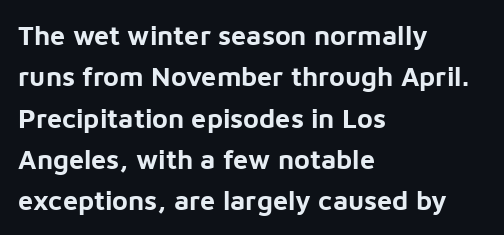
Q: Is the text bold? A: Yes.
Q: Is the text italic (slanted)? A: No, it is upright.
Q: Is the text underlined? A: No.
Q: How is the paragraph aligned? A: Left-aligned.
Q: Is the spacing between letters normal or unusually wide? A: Normal.
Q: Is the spacing between lines tight, normal or loose? A: Normal.
